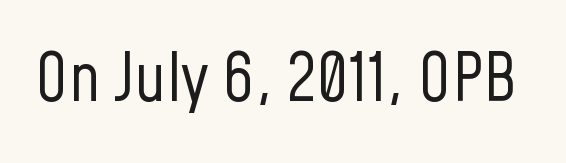
Ascenders rise straight up at ninety degrees. The gap between lines stays unmarked. The typeface chosen for these lines omits serifs. Here the designer chose a conventional face with non-uniform glyph widths. What stands out about the letter spacing? Nothing — it is the standard amount.
